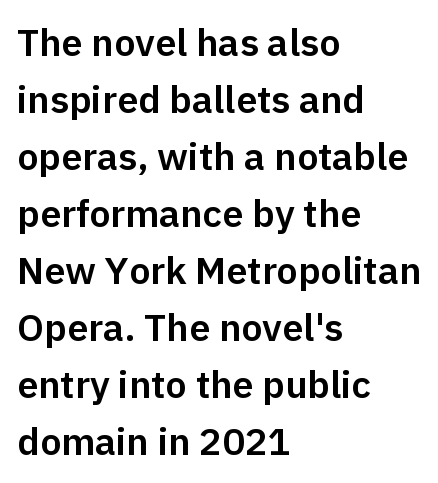
The image shows 38 px sans-serif type, upright; set left-aligned, normal line spacing (1.5x), normal letter spacing, not underlined; low stroke contrast and a medium x-height.
